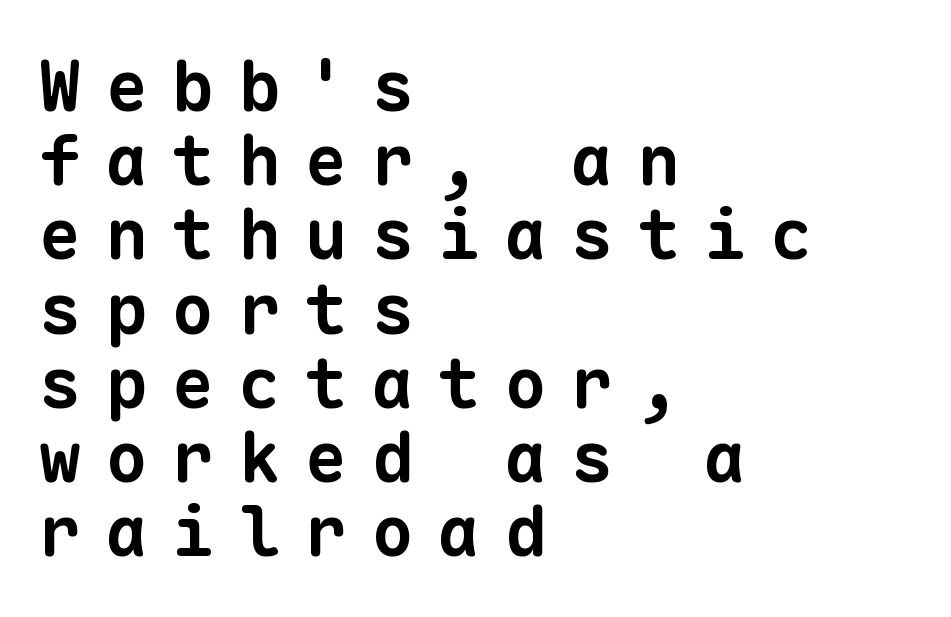
Each line starts at the same left margin while the right side varies. Do the characters align in a grid? Yes, the font is monospaced. Is there much room between lines? No — they nearly touch. The passage shown is typeset with a sans-serif family. The space directly below the letters is spotless. In terms of letterspacing, this is a distinctly airy, spread setting.
